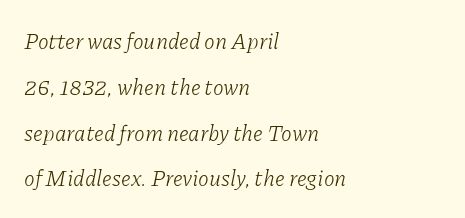
{"italic": "yes", "lean": "right", "slant_degrees": 11, "bold": "no", "underline": "no", "align": "left", "line_spacing": "loose", "line_spacing_ratio": 2.08, "letter_spacing": "normal", "letter_spacing_em": 0.0, "glyph_px": 22}
